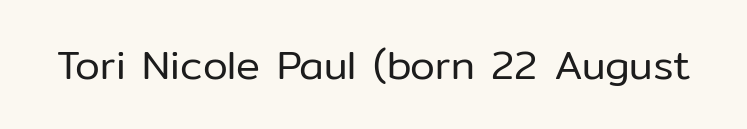
No italicization has been applied; the sample stays upright. The space directly below the letters is spotless. There is no visible air inserted between adjacent glyphs. Is this a heavy cut? Hardly; it is regular or lighter.
